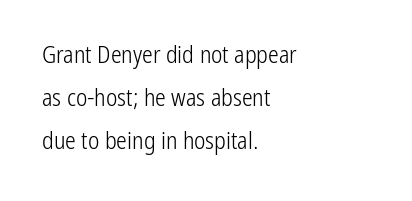
Q: Is the text bold? A: No.
Q: Is the text italic (slanted)? A: No, it is upright.
Q: Is the text underlined? A: No.
Q: How is the paragraph aligned? A: Left-aligned.
Q: Is the spacing between letters normal or unusually wide? A: Normal.
